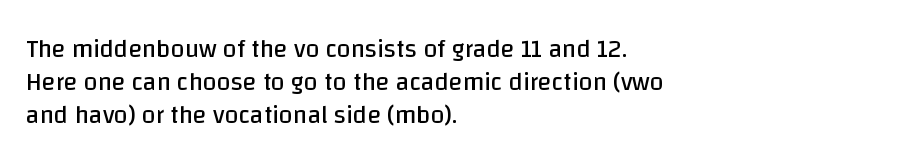
The image shows 25 px text type, upright; set left-aligned, normal line spacing (1.33x), normal letter spacing, not underlined.
